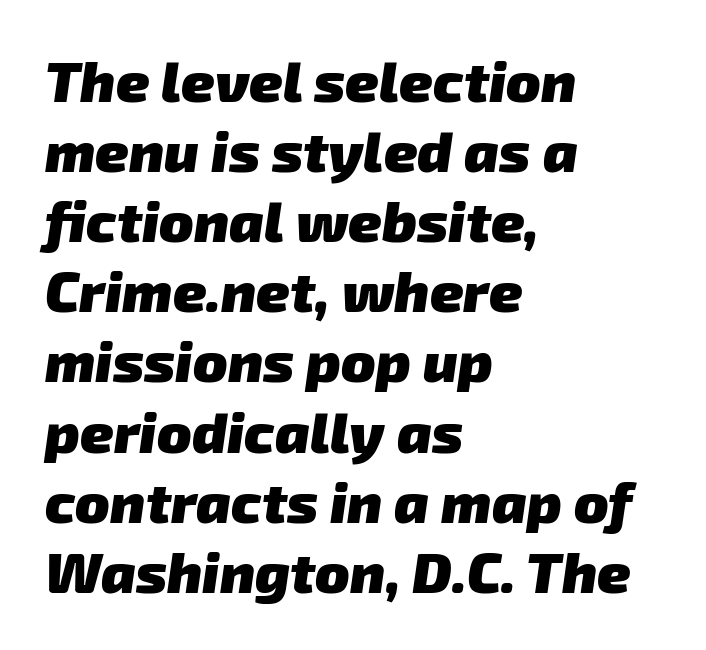
The image shows 57 px heavy sans-serif type; set left-aligned, line spacing 1.23x, normal letter spacing, not underlined; low stroke contrast and a medium x-height.
